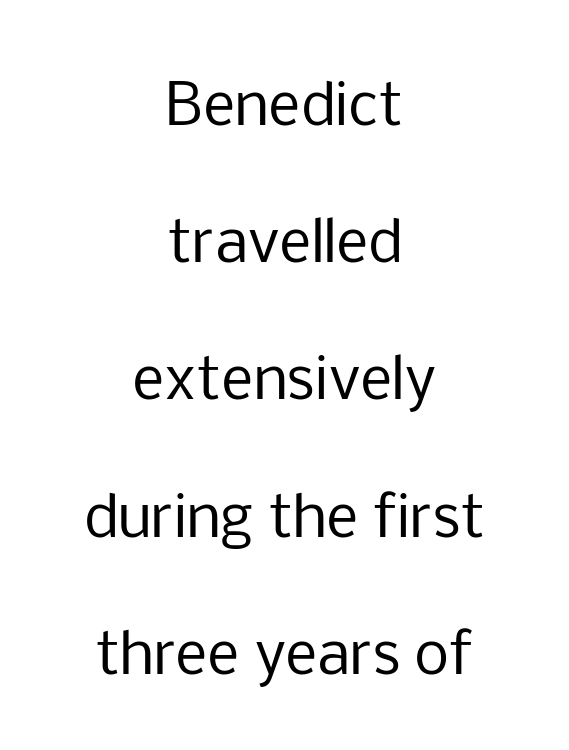
The image shows 56 px regular-weight sans-serif type, upright; set centered, loose line spacing (2.45x), normal letter spacing, not underlined; low stroke contrast and a medium x-height.
